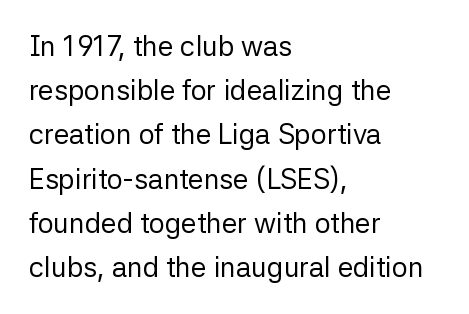
Horizontal alignment here is leftward, the default for most running prose. These lines were composed using upright roman letters. Proportional: the letters do not fall into vertical columns. Between one letter and the next there's only the usual sliver of space. The typeface has the unassuming heft of standard copy or less. The baseline area is clear.
